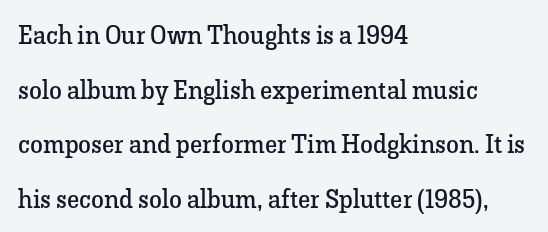
The image shows 26 px text type, upright; set left-aligned, loose line spacing (2.1x), normal letter spacing, not underlined.
